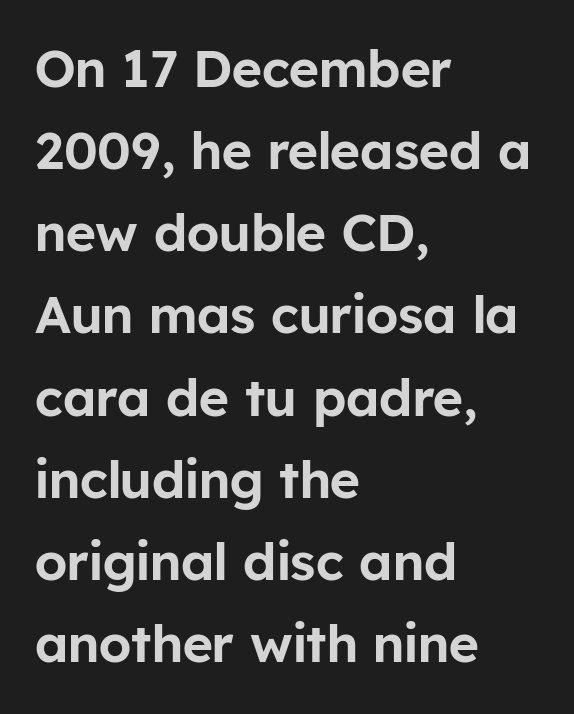
The image shows 52 px sans-serif type, upright; set left-aligned, normal line spacing (1.58x), normal letter spacing, not underlined; low stroke contrast and a medium x-height.
